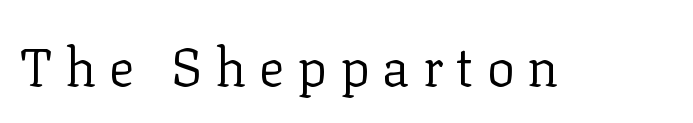
Q: Is the text bold? A: No.
Q: Is the text italic (slanted)? A: No, it is upright.
Q: Is the typeface a serif or a sans-serif typeface? A: Serif.
Q: Is the text underlined? A: No.
Q: Is the spacing between letters normal or unusually wide? A: Unusually wide.
Q: Width (condensed, normal, or wide)? A: Normal.
Q: Stroke contrast? A: Low.
Q: x-height? A: Medium.
Q: Monospaced? A: No.
